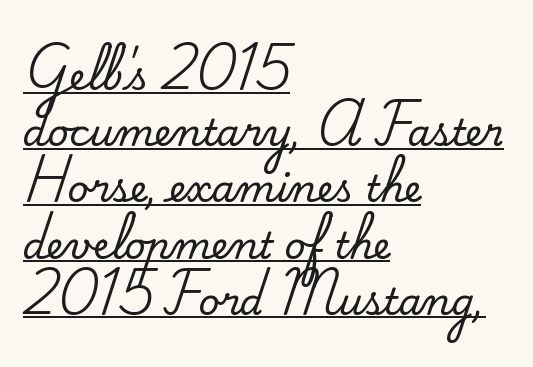
The image shows 37 px serif type; set left-aligned, normal line spacing (1.52x), normal letter spacing, underlined; medium stroke contrast and a small x-height.
